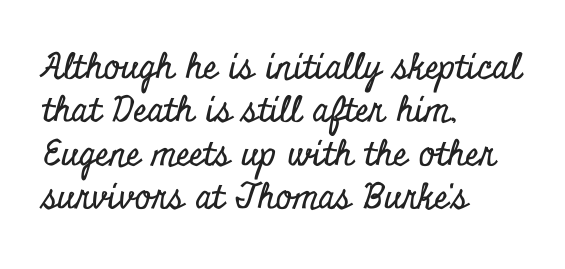
The image shows 35 px condensed serif type; set left-aligned, line spacing 1.24x, normal letter spacing, not underlined; low stroke contrast and a small x-height.
